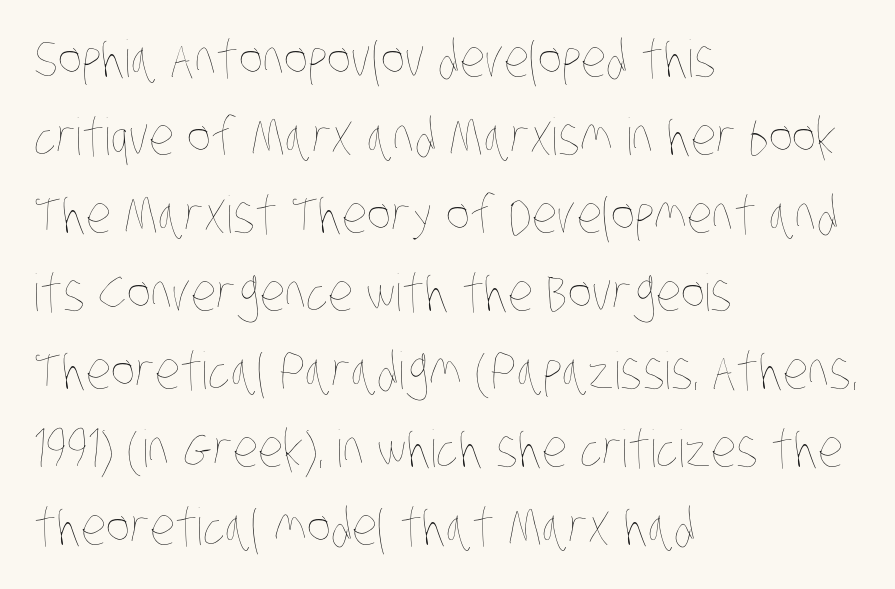
{"bold": "no", "weight": "thin", "width": "condensed", "stroke_contrast": "low", "x_height": "large", "monospaced": "no", "underline": "no", "align": "left", "line_spacing": "normal", "line_spacing_ratio": 1.53, "letter_spacing": "normal", "letter_spacing_em": 0.0, "glyph_px": 51}
